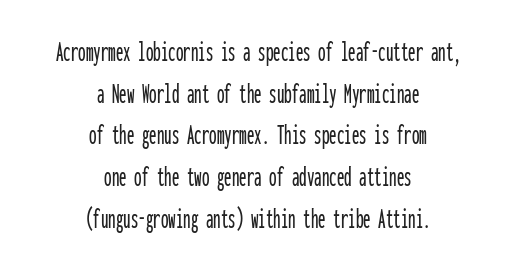
The image shows 30 px condensed sans-serif type, upright, monospaced; set centered, normal line spacing (1.39x), normal letter spacing, not underlined; low stroke contrast and a medium x-height.
